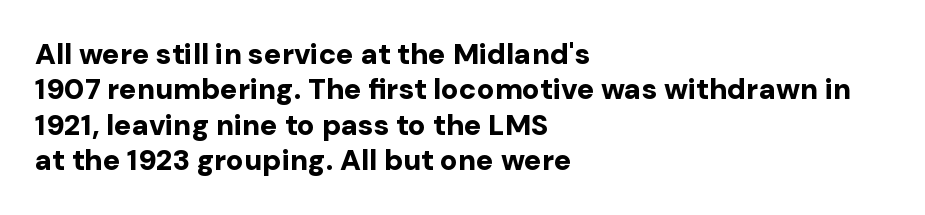
Q: Is the text bold? A: Yes.
Q: Is the text italic (slanted)? A: No, it is upright.
Q: Is the typeface a serif or a sans-serif typeface? A: Sans-serif.
Q: Is the text underlined? A: No.
Q: How is the paragraph aligned? A: Left-aligned.
Q: Is the spacing between letters normal or unusually wide? A: Normal.
Q: Width (condensed, normal, or wide)? A: Normal.
Q: Stroke contrast? A: Low.
Q: x-height? A: Medium.
Q: Monospaced? A: No.
